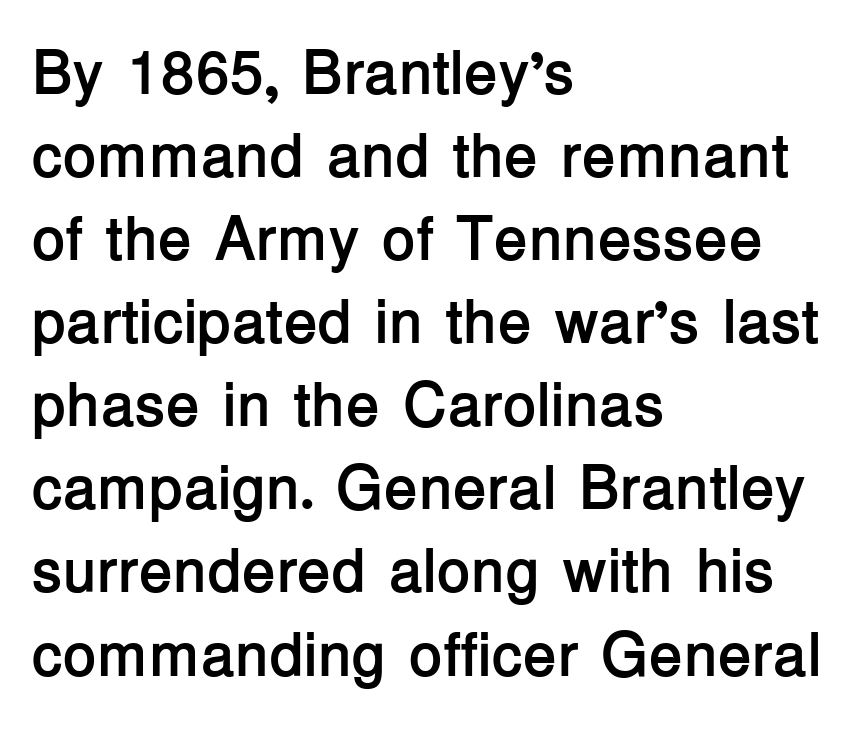
{"serif": "no", "italic": "no", "bold": "yes", "weight": "semibold", "width": "normal", "stroke_contrast": "low", "x_height": "medium", "monospaced": "no", "underline": "no", "align": "left", "line_spacing": "normal", "line_spacing_ratio": 1.34, "letter_spacing": "normal", "letter_spacing_em": 0.0, "glyph_px": 62}
